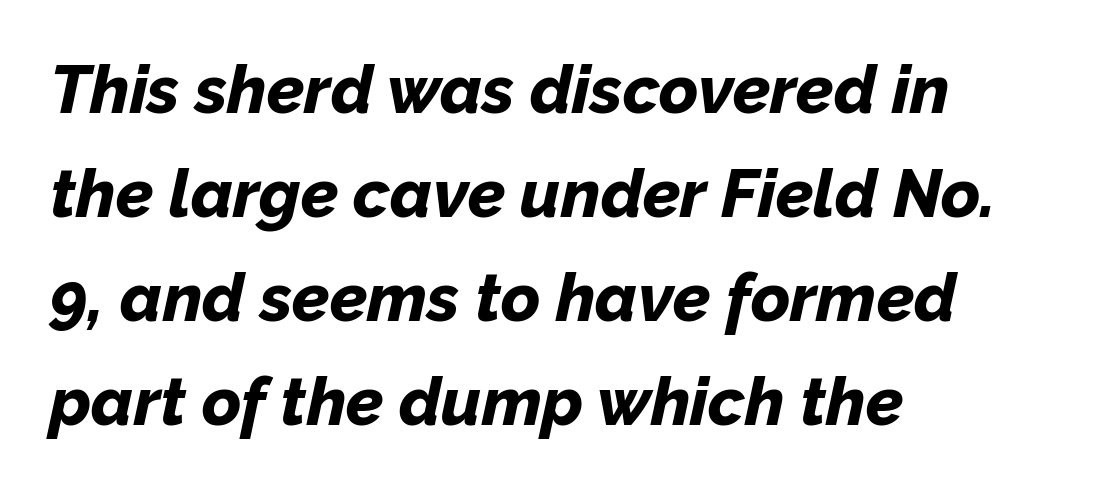
The image shows 67 px bold type, italic (leaning right); set left-aligned, normal line spacing (1.55x), normal letter spacing, not underlined; low stroke contrast and a medium x-height.
